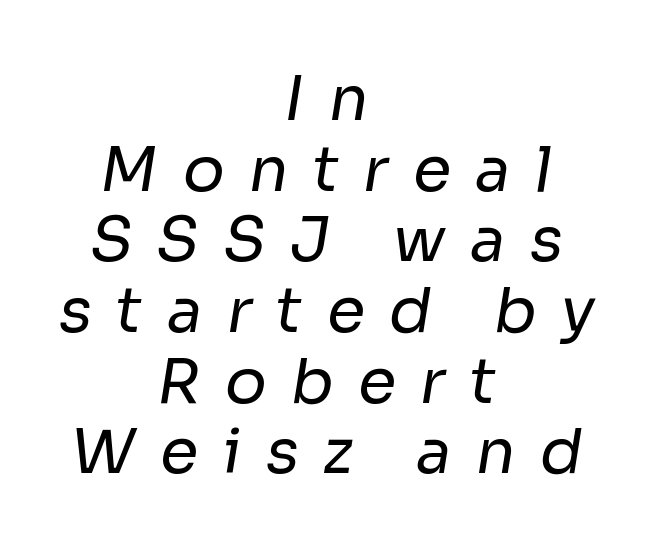
{"serif": "no", "bold": "no", "weight": "regular", "width": "normal", "stroke_contrast": "low", "x_height": "medium", "monospaced": "no", "underline": "no", "align": "center", "line_spacing": "tight", "line_spacing_ratio": 1.14, "letter_spacing": "wide", "letter_spacing_em": 0.39, "glyph_px": 62}
